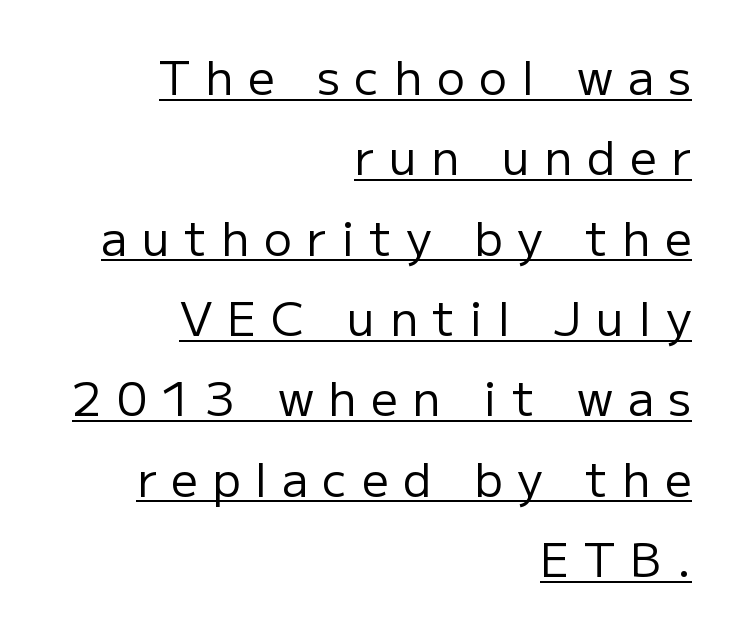
Caption: expanded tracking, letters set apart. The paragraph has a hard right edge and a soft left edge. These lines are composed in type without serifs. Is the type heavy? It reads as light-to-regular instead. This sample carries an underscore along the baseline area. Each letter keeps its own natural width here, so spacing adapts to shape.
